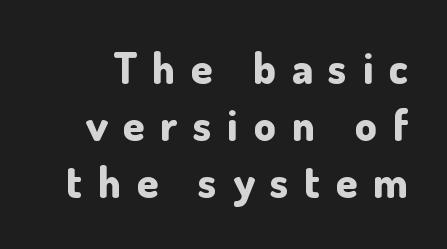
The image shows 43 px bold sans-serif type, upright; set normal line spacing (1.33x), unusually wide letter spacing (+0.37 em), not underlined; low stroke contrast and a small x-height.
